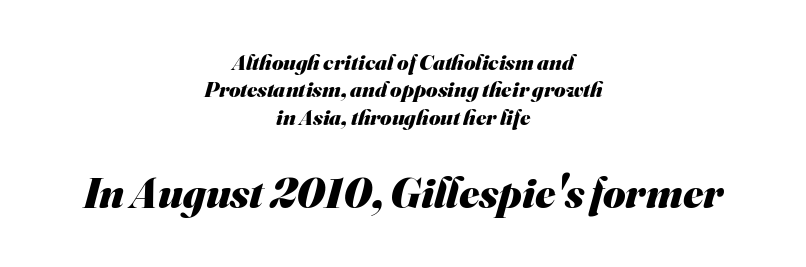
Q: Is the text bold? A: Yes.
Q: Is the typeface a serif or a sans-serif typeface? A: Sans-serif.
Q: Is the text underlined? A: No.
Q: How is the paragraph aligned? A: Centered.
Q: Is the spacing between letters normal or unusually wide? A: Normal.
Q: Is the spacing between lines tight, normal or loose? A: Normal.
Q: Which block of text is set in a larger size, the first (top) or the second (bottom)? A: The second (bottom) one.
Q: Width (condensed, normal, or wide)? A: Normal.
Q: Stroke contrast? A: Medium.
Q: x-height? A: Small.
Q: Monospaced? A: No.
